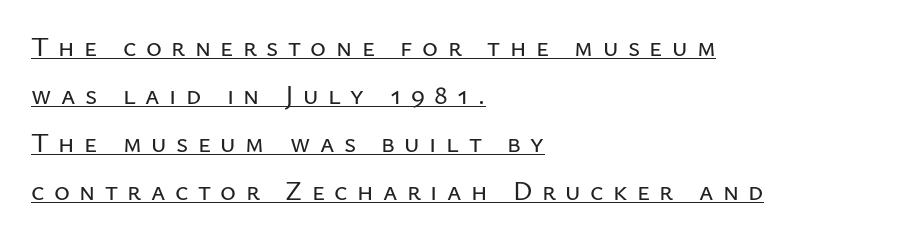
The image shows 27 px text type, upright; set left-aligned, line spacing 1.78x, unusually wide letter spacing (+0.35 em), underlined.
